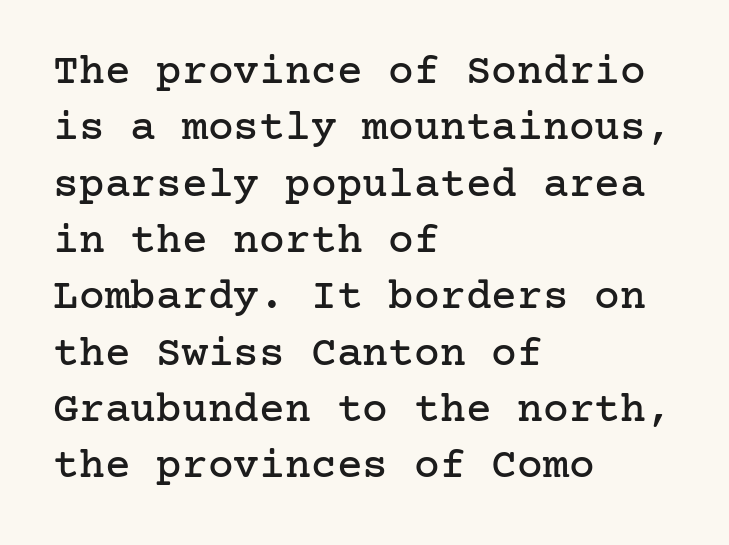
Q: Is the text italic (slanted)? A: No, it is upright.
Q: Is the typeface a serif or a sans-serif typeface? A: Serif.
Q: Is the text underlined? A: No.
Q: How is the paragraph aligned? A: Left-aligned.
Q: Is the spacing between letters normal or unusually wide? A: Normal.
Q: Is the spacing between lines tight, normal or loose? A: Normal.
Q: Width (condensed, normal, or wide)? A: Normal.
Q: Stroke contrast? A: Low.
Q: x-height? A: Medium.
